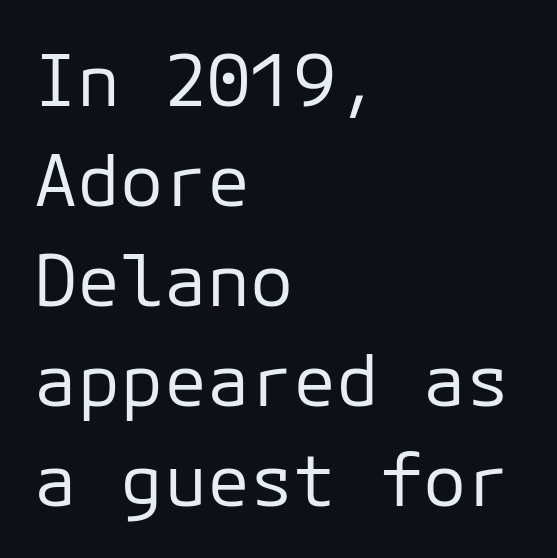
The tracking reads as untouched default to a designer's eye. This rendering uses left alignment, leaving the right contour irregular. The lettering stays uniformly vertical, giving the passage a roman look. The words here are not underlined. Bold? No — there's no thickening of the strokes.
